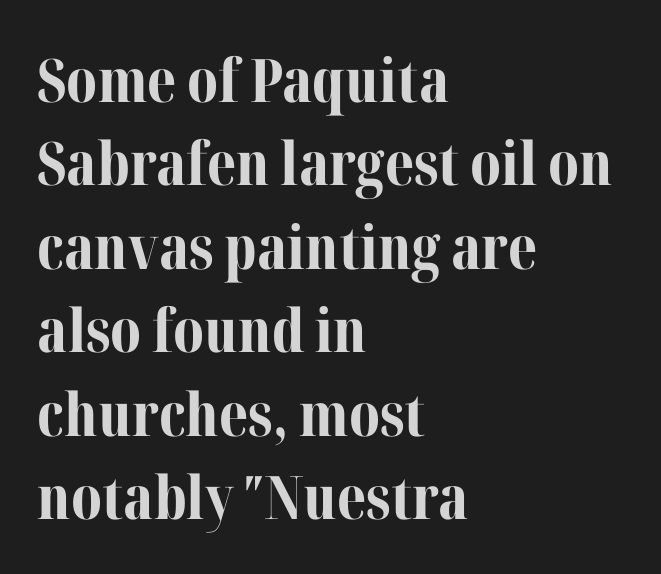
Where is the straight margin? On the left. Weight: bold. Words float on clear page, feet unadorned. The lettering stays uniformly vertical, giving the passage a roman look. Compared with typical paragraphs, the rows here are spaced about the same. Spacing verdict: proportional, widths tailored to each character.
